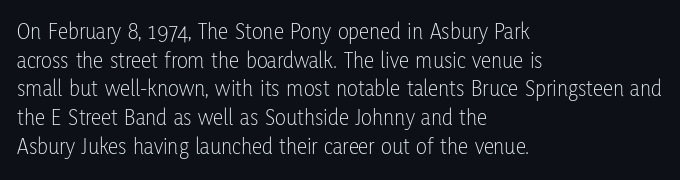
{"italic": "no", "bold": "no", "underline": "no", "align": "left", "line_spacing": "normal", "line_spacing_ratio": 1.25, "letter_spacing": "normal", "letter_spacing_em": 0.0, "glyph_px": 23}
